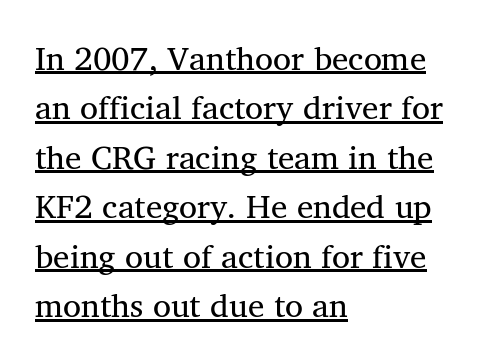
The image shows 33 px regular-weight serif type, upright; set left-aligned, normal line spacing (1.5x), normal letter spacing, underlined; medium stroke contrast and a medium x-height.
